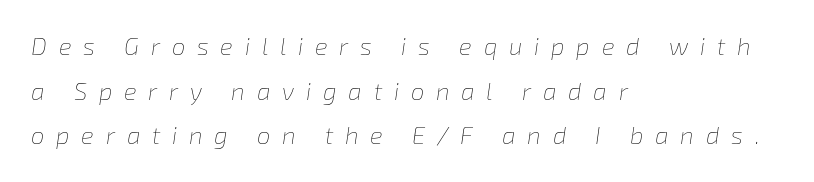
The image shows 24 px text type, italic (leaning right); set left-aligned, line spacing 1.86x, unusually wide letter spacing (+0.49 em), not underlined.
